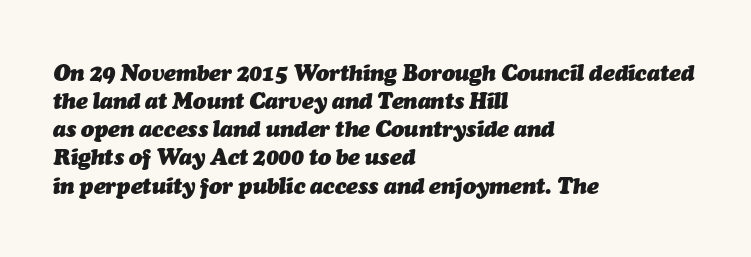
{"italic": "yes", "lean": "right", "slant_degrees": 7, "bold": "yes", "underline": "no", "align": "left", "line_spacing": "normal", "line_spacing_ratio": 1.28, "letter_spacing": "normal", "letter_spacing_em": 0.0, "glyph_px": 22}
